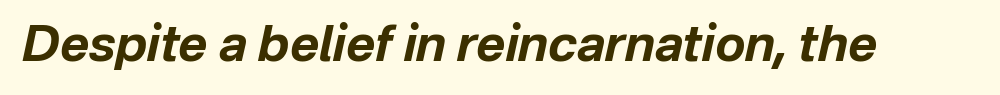
The strip under each line holds only bare page. Tracking value appears to be zero — textbook default spacing. Every letter is thick-stroked: bold, no question. Is the type slanted? Yes — the strokes lean at a clear angle.
